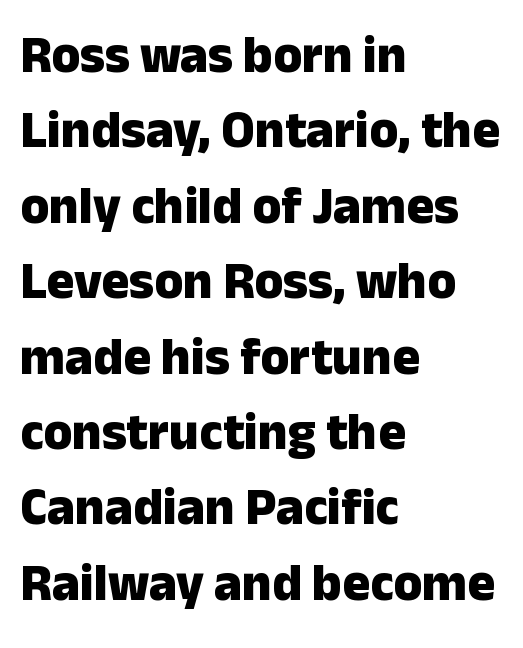
{"serif": "no", "italic": "no", "bold": "yes", "weight": "heavy", "width": "normal", "stroke_contrast": "low", "x_height": "medium", "monospaced": "no", "underline": "no", "align": "left", "line_spacing": "normal", "line_spacing_ratio": 1.45, "letter_spacing": "normal", "letter_spacing_em": 0.0, "glyph_px": 52}
